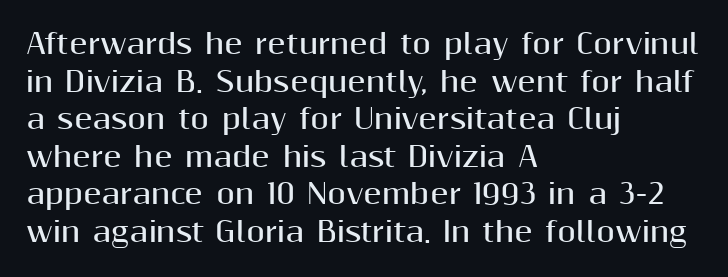
Its strokes are broad and dark, the hallmark of bold type. The letterforms sit shoulder to shoulder at normal distance. Horizontal alignment here is leftward, the default for most running prose. Each new line begins a customary step beneath the previous one. Has an underline been added? It has not. Characters remain perfectly vertical along every line.
